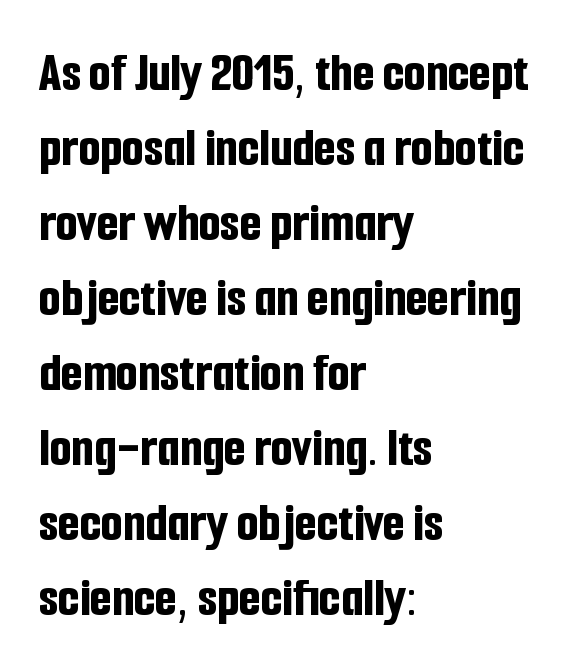
{"serif": "no", "italic": "no", "bold": "yes", "weight": "bold", "width": "condensed", "stroke_contrast": "low", "x_height": "medium", "monospaced": "no", "underline": "no", "align": "left", "line_spacing": "normal", "line_spacing_ratio": 1.34, "letter_spacing": "normal", "letter_spacing_em": 0.0, "glyph_px": 56}
